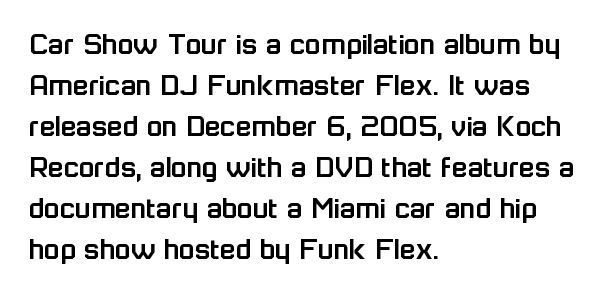
Reading down the block, your eye returns to a fixed left position each line. The rendering shows plain stroke endings on the letterforms — a sans-serif design. The passage shown is typed in a proportional face where columns would drift. It's the straight-up-and-down kind of type.
